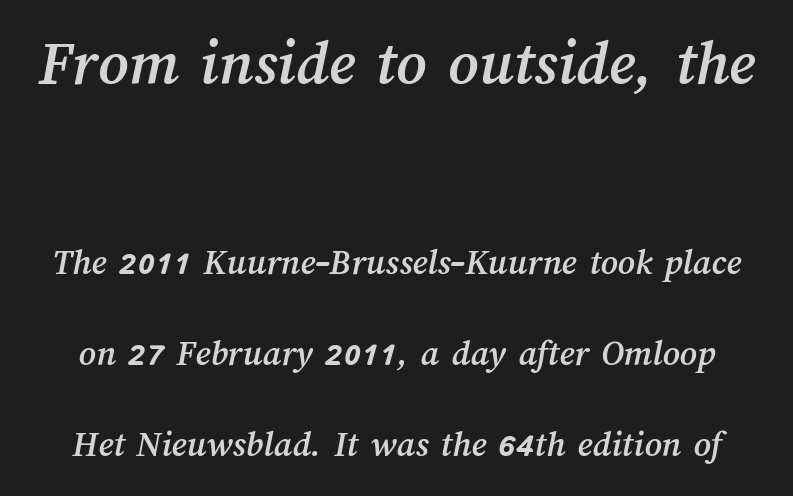
Q: Is the text underlined? A: No.
Q: Is the spacing between letters normal or unusually wide? A: Normal.
Q: Is the spacing between lines tight, normal or loose? A: Loose.
Q: Which block of text is set in a larger size, the first (top) or the second (bottom)? A: The first (top) one.
Q: Width (condensed, normal, or wide)? A: Normal.
Q: Stroke contrast? A: Medium.
Q: x-height? A: Medium.
Q: Monospaced? A: No.
